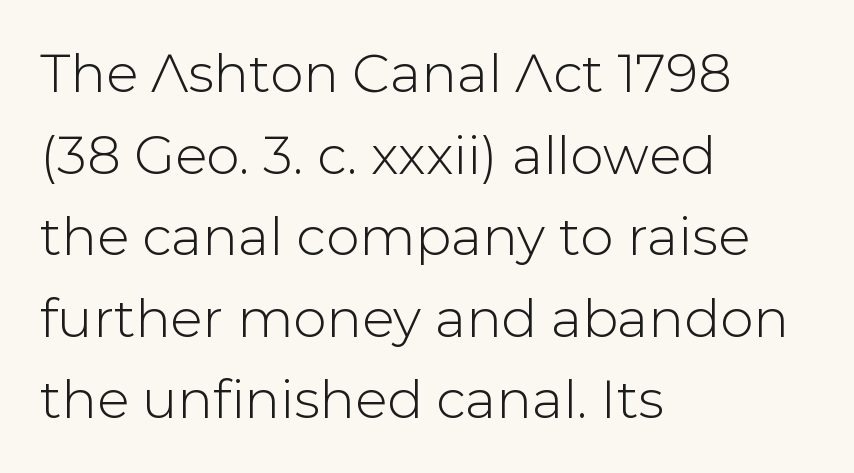
The image shows 53 px sans-serif type, upright; set left-aligned, normal line spacing (1.54x), normal letter spacing, not underlined; low stroke contrast and a medium x-height.
